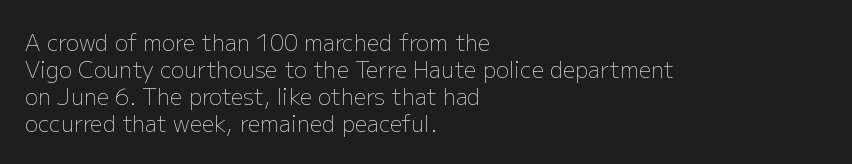
The image shows 22 px text type, upright; set left-aligned, line spacing 1.22x, normal letter spacing, not underlined.
